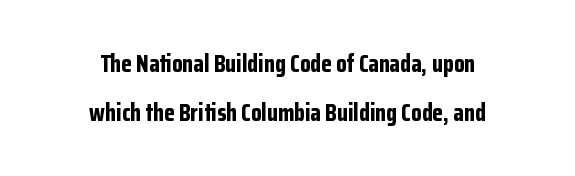
A full-strength bold gives these letters their thick strokes. Has an underline been added? It has not. The letters stand straight up with perfectly vertical stems. Students, observe: this is what heavily led, spacious text looks like.
